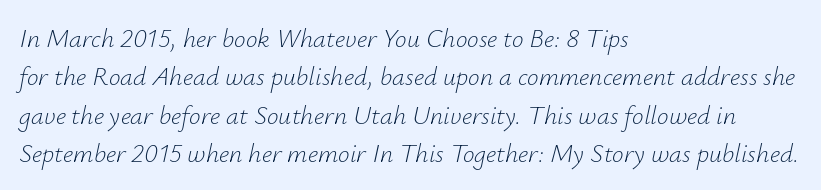
The image shows 26 px text type, italic (leaning right); set left-aligned, normal line spacing (1.48x), normal letter spacing, not underlined.
